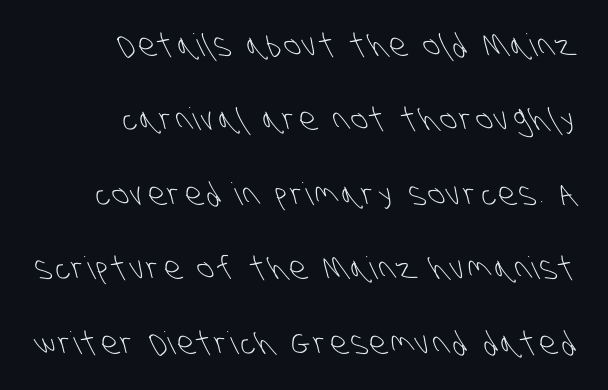
{"serif": "no", "bold": "no", "weight": "light", "width": "condensed", "stroke_contrast": "low", "x_height": "large", "monospaced": "no", "underline": "no", "align": "right", "line_spacing": "loose", "line_spacing_ratio": 2.4, "glyph_px": 31}
